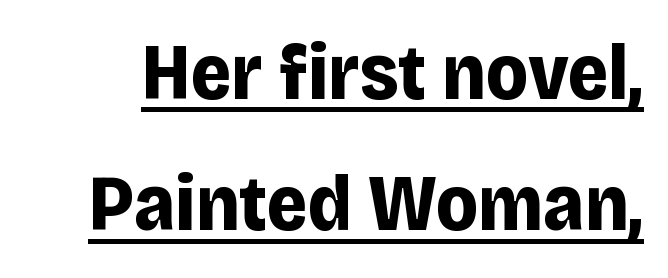
{"serif": "no", "italic": "no", "bold": "yes", "weight": "bold", "width": "normal", "stroke_contrast": "low", "x_height": "large", "monospaced": "no", "underline": "yes", "line_spacing": "normal", "line_spacing_ratio": 1.66, "letter_spacing": "normal", "letter_spacing_em": 0.0, "glyph_px": 79}
